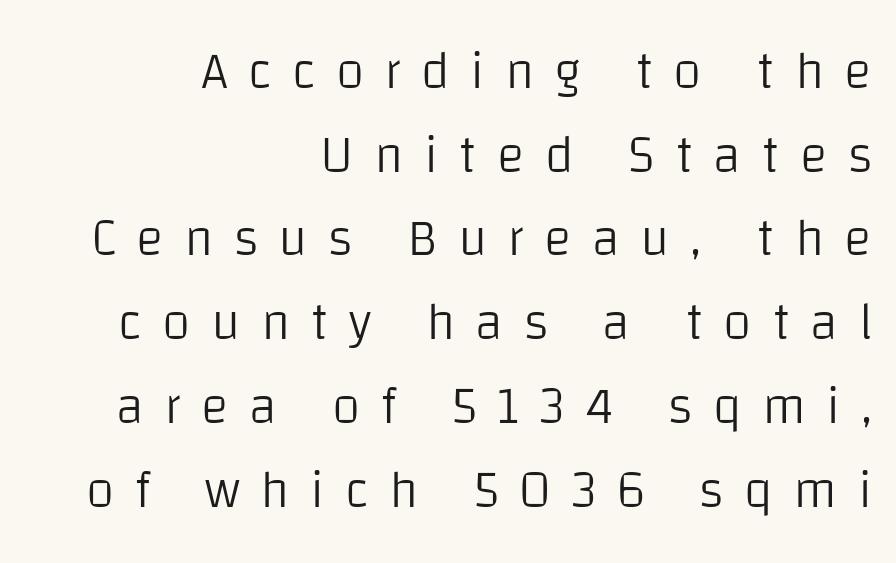
The image shows 52 px light sans-serif type, upright; set right-aligned, normal line spacing (1.61x), unusually wide letter spacing (+0.39 em), not underlined; low stroke contrast and a large x-height.
